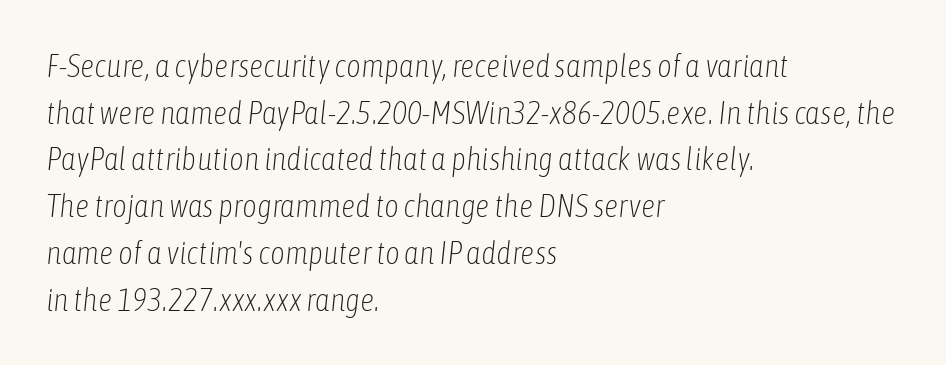
The image shows 32 px light, condensed type, italic (leaning right); set left-aligned, normal line spacing (1.46x), normal letter spacing, not underlined; low stroke contrast and a medium x-height.
